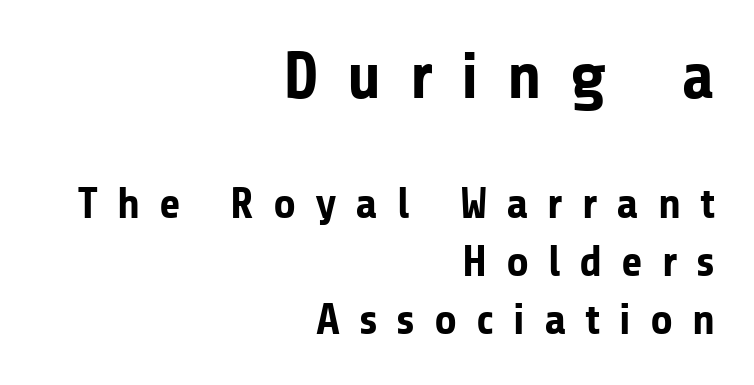
A normal amount of white space separates one row of letters from the next. The typography opts for an upright posture over an oblique one. Character widths vary here, with narrow letters taking less room than wide ones. Is the type bold? Yes — the strokes are clearly thick and heavy. Only glyphs here, with clear space below each row. Observe the absence of serifs on each vertical stroke in this sample.
